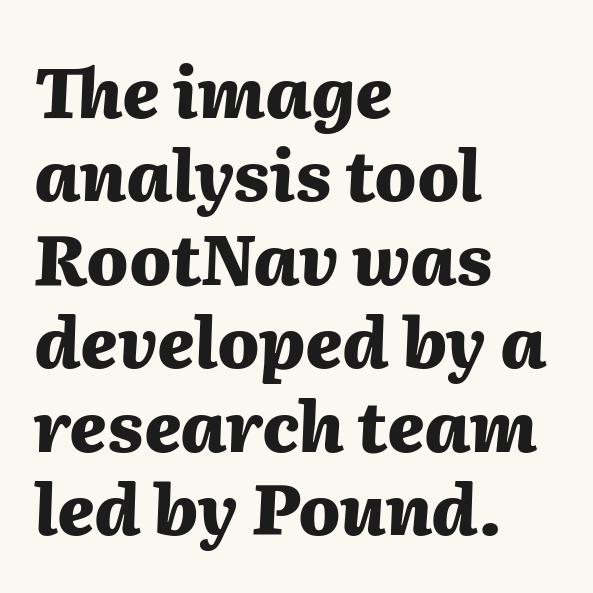
The rendering anchors every line to the left-hand side. Tracking here is standard; glyphs follow each other at the usual distance. The zone under the glyphs is completely vacant. Slant detected: the letters are inclined.
